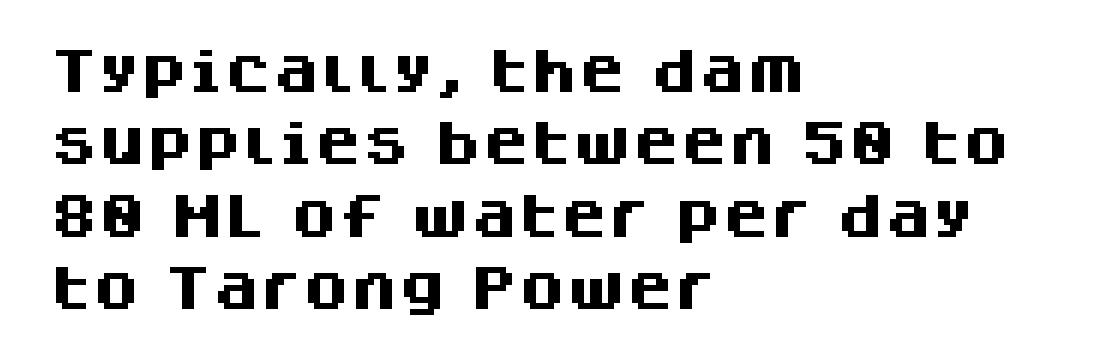
{"serif": "no", "italic": "no", "bold": "yes", "weight": "heavy", "width": "normal", "stroke_contrast": "medium", "x_height": "large", "monospaced": "no", "underline": "no", "align": "left", "line_spacing": "normal", "line_spacing_ratio": 1.51, "letter_spacing": "normal", "letter_spacing_em": 0.0, "glyph_px": 48}
